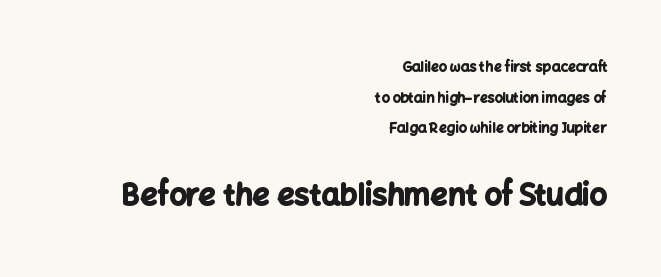
Q: Is the text bold? A: Yes.
Q: Is the text italic (slanted)? A: No, it is upright.
Q: Is the typeface a serif or a sans-serif typeface? A: Sans-serif.
Q: Is the text underlined? A: No.
Q: How is the paragraph aligned? A: Right-aligned.
Q: Is the spacing between letters normal or unusually wide? A: Normal.
Q: Is the spacing between lines tight, normal or loose? A: Loose.
Q: Which block of text is set in a larger size, the first (top) or the second (bottom)? A: The second (bottom) one.
Q: Width (condensed, normal, or wide)? A: Normal.
Q: Stroke contrast? A: Low.
Q: x-height? A: Medium.
Q: Monospaced? A: No.
